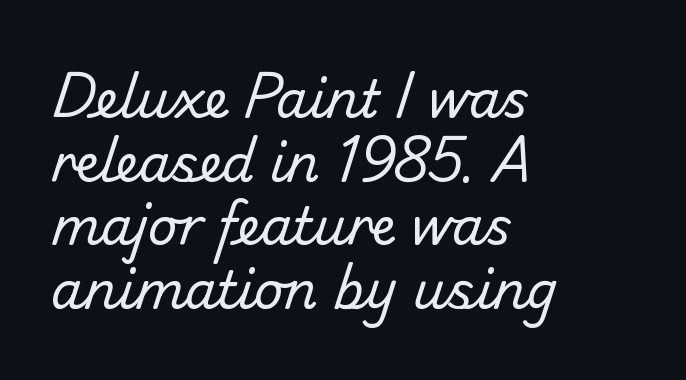
{"serif": "no", "bold": "no", "weight": "regular", "width": "normal", "stroke_contrast": "low", "x_height": "small", "monospaced": "no", "underline": "no", "align": "left", "line_spacing": "normal", "line_spacing_ratio": 1.25, "letter_spacing": "normal", "letter_spacing_em": 0.0, "glyph_px": 51}
